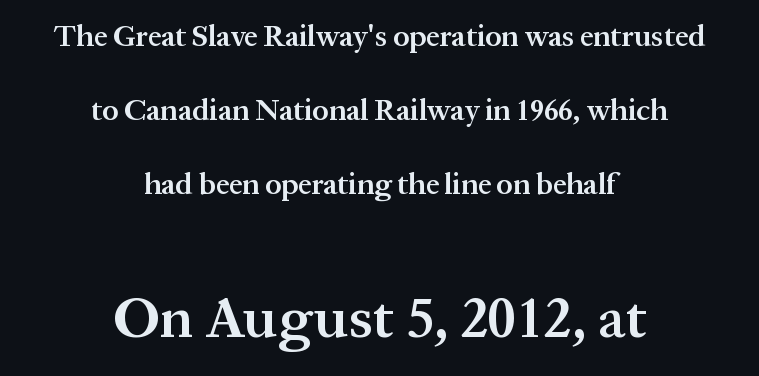
The image shows 59 px semibold serif type, upright; set centered, loose line spacing (2.47x), normal letter spacing, not underlined; the second (bottom) block is 1.97x larger; medium stroke contrast and a medium x-height.
